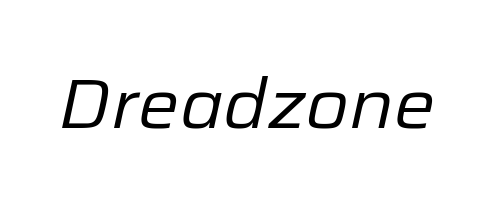
The image shows 70 px regular-weight type, italic (leaning right); set normal letter spacing, not underlined; low stroke contrast and a medium x-height.
